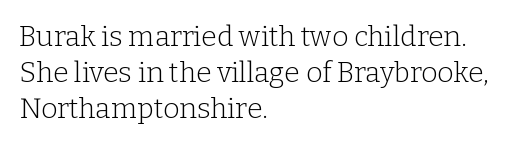
Q: Is the text bold? A: No.
Q: Is the text italic (slanted)? A: No, it is upright.
Q: Is the typeface a serif or a sans-serif typeface? A: Serif.
Q: Is the text underlined? A: No.
Q: How is the paragraph aligned? A: Left-aligned.
Q: Is the spacing between letters normal or unusually wide? A: Normal.
Q: Is the spacing between lines tight, normal or loose? A: Normal.
Q: Width (condensed, normal, or wide)? A: Normal.
Q: Stroke contrast? A: Low.
Q: x-height? A: Medium.
Q: Monospaced? A: No.
